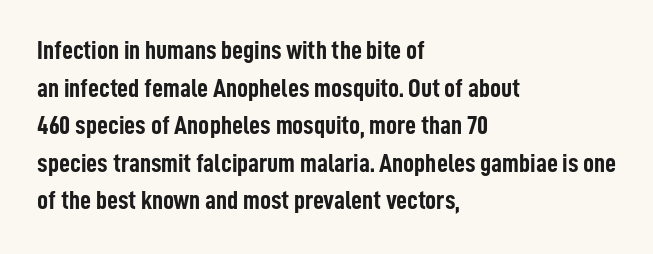
Q: Is the text bold? A: Yes.
Q: Is the text italic (slanted)? A: No, it is upright.
Q: Is the text underlined? A: No.
Q: How is the paragraph aligned? A: Left-aligned.
Q: Is the spacing between letters normal or unusually wide? A: Normal.
Q: Is the spacing between lines tight, normal or loose? A: Normal.
